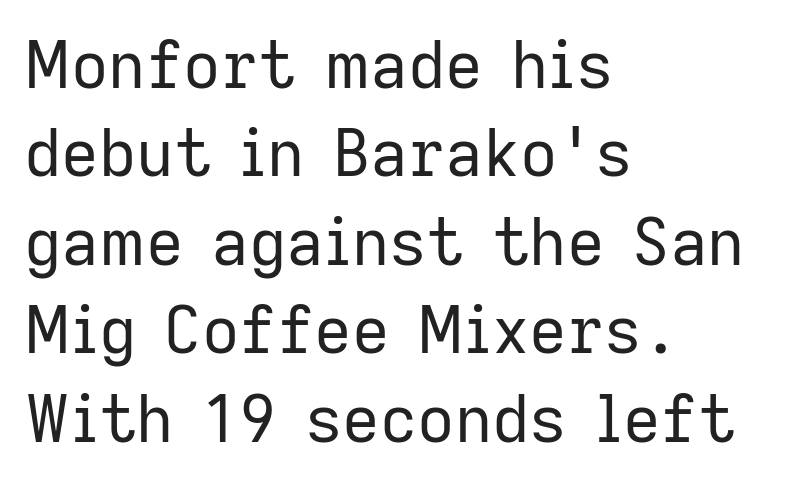
The image shows 65 px regular-weight sans-serif type, upright; set left-aligned, normal line spacing (1.36x), normal letter spacing, not underlined; low stroke contrast and a medium x-height.
